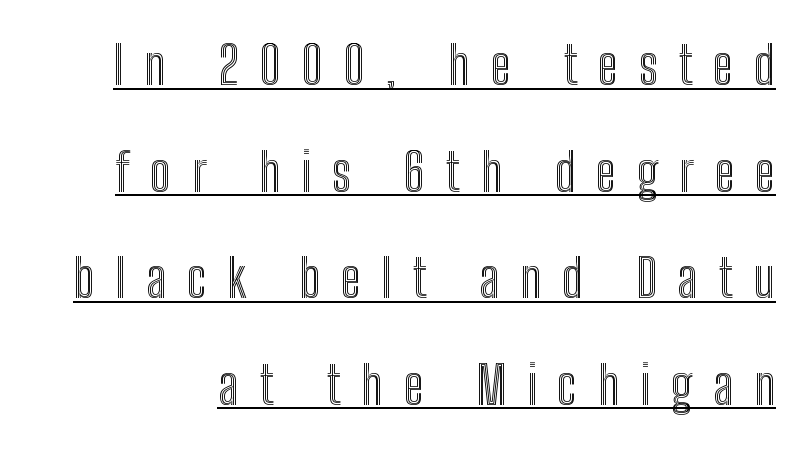
Q: Is the text italic (slanted)? A: No, it is upright.
Q: Is the text underlined? A: Yes.
Q: Is the spacing between letters normal or unusually wide? A: Unusually wide.
Q: Is the spacing between lines tight, normal or loose? A: Loose.
Q: Width (condensed, normal, or wide)? A: Condensed.
Q: x-height? A: Medium.
Q: Monospaced? A: No.
